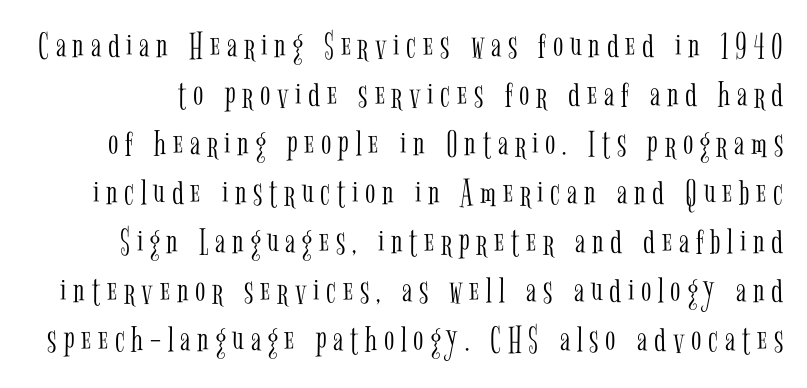
{"serif": "yes", "italic": "no", "bold": "no", "weight": "light", "width": "condensed", "stroke_contrast": "low", "x_height": "medium", "monospaced": "no", "underline": "no", "line_spacing": "normal", "line_spacing_ratio": 1.29, "glyph_px": 38}
